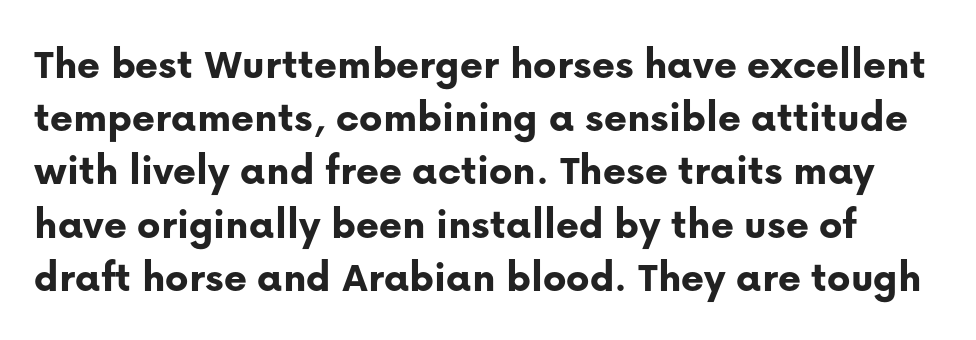
Q: Is the text bold? A: Yes.
Q: Is the text italic (slanted)? A: No, it is upright.
Q: Is the typeface a serif or a sans-serif typeface? A: Sans-serif.
Q: Is the text underlined? A: No.
Q: Is the spacing between letters normal or unusually wide? A: Normal.
Q: Width (condensed, normal, or wide)? A: Normal.
Q: Stroke contrast? A: Low.
Q: x-height? A: Medium.
Q: Monospaced? A: No.
